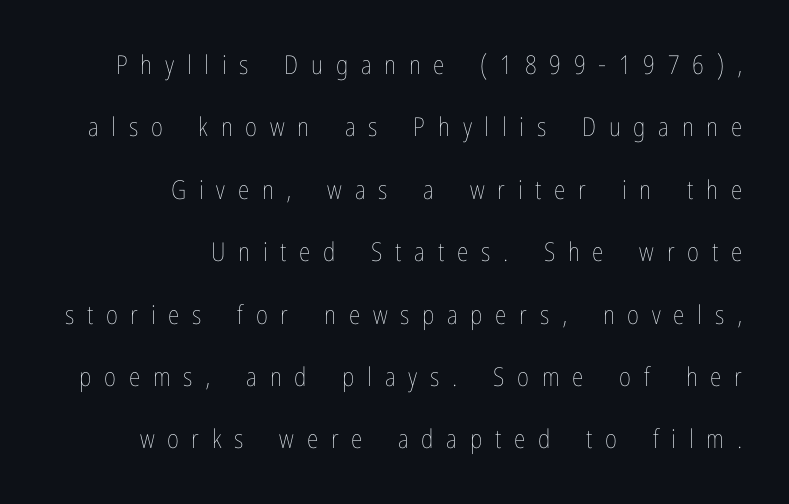
The baseline area is clear. This sample uses expanded letter spacing, leaving extra air between glyphs. Casual observation: everything's shoved over to the right. Successive baselines arrive slowly, with a big drop between each. The axis of the letterforms is exactly vertical. No letter is thick-stroked: the sample isn't bold.
